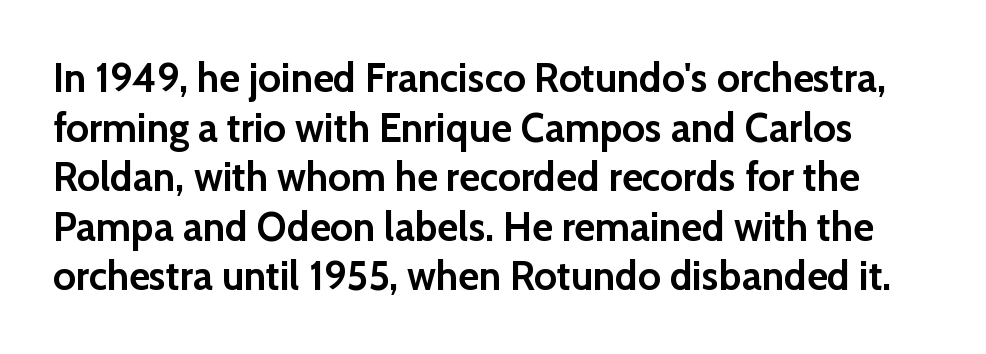
{"serif": "no", "italic": "no", "bold": "yes", "weight": "semibold", "width": "normal", "stroke_contrast": "low", "x_height": "medium", "monospaced": "no", "underline": "no", "line_spacing_ratio": 1.24, "letter_spacing": "normal", "letter_spacing_em": 0.0, "glyph_px": 40}
